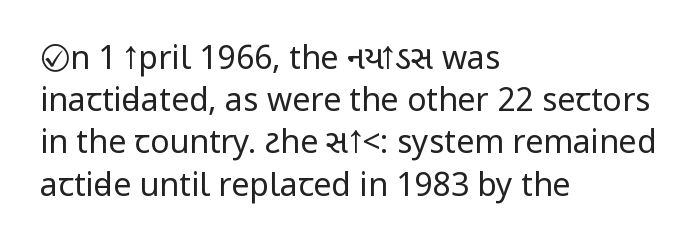
{"serif": "no", "italic": "no", "bold": "no", "weight": "regular", "width": "condensed", "stroke_contrast": "low", "underline": "no", "align": "left", "line_spacing": "normal", "line_spacing_ratio": 1.32, "letter_spacing": "normal", "letter_spacing_em": 0.0, "glyph_px": 32}
